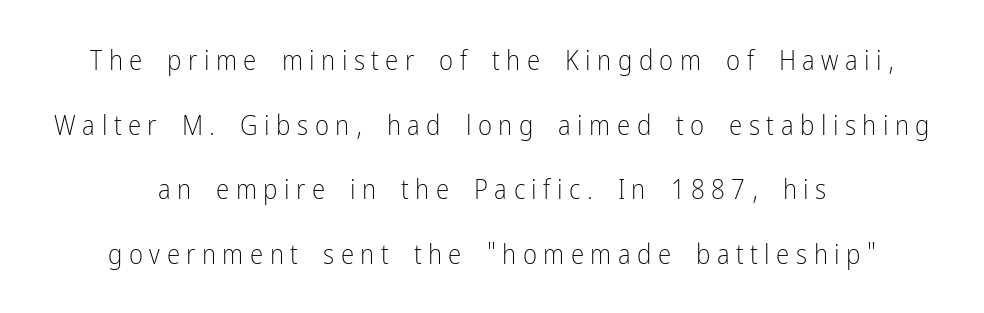
Q: Is the text bold? A: No.
Q: Is the text italic (slanted)? A: No, it is upright.
Q: Is the text underlined? A: No.
Q: How is the paragraph aligned? A: Centered.
Q: Is the spacing between letters normal or unusually wide? A: Unusually wide.
Q: Is the spacing between lines tight, normal or loose? A: Loose.
